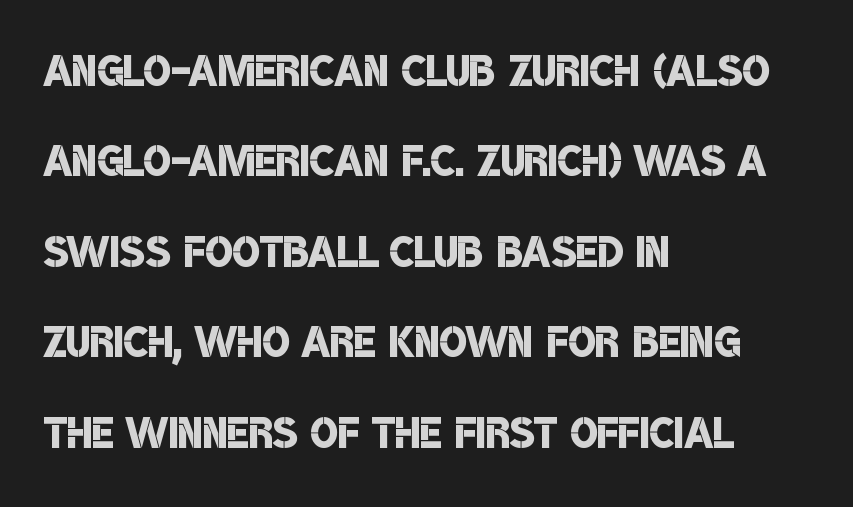
{"serif": "no", "bold": "semi", "weight": "semibold", "width": "condensed", "stroke_contrast": "low", "x_height": "large", "monospaced": "no", "underline": "no", "align": "left", "line_spacing": "normal", "line_spacing_ratio": 1.56, "letter_spacing": "normal", "letter_spacing_em": 0.0, "glyph_px": 58}
